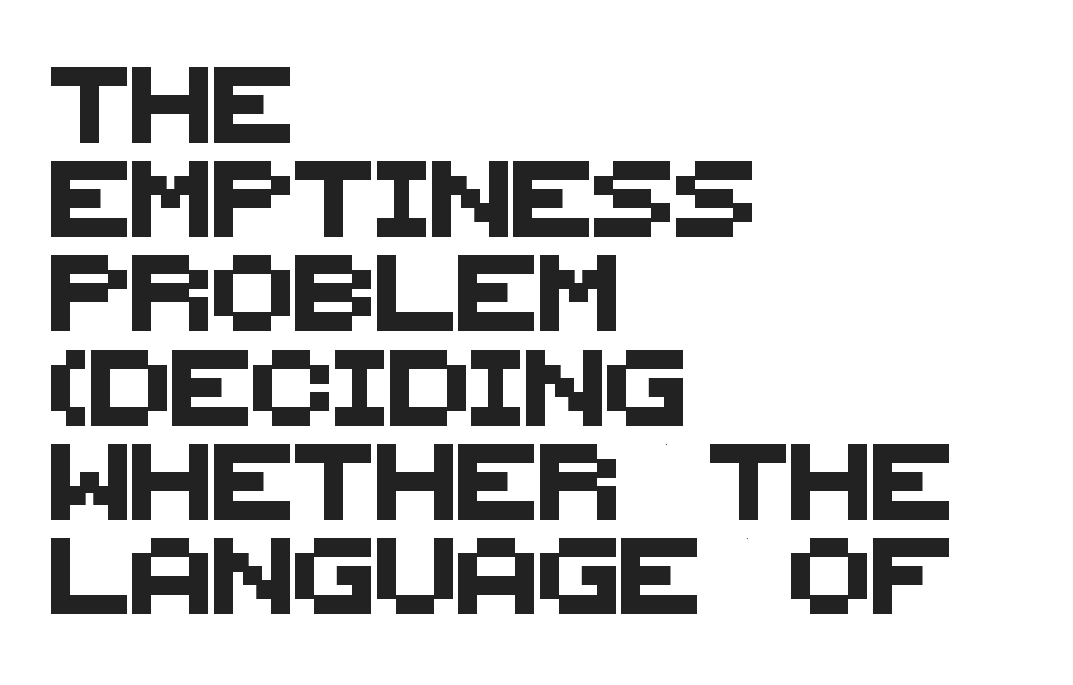
{"serif": "no", "width": "normal", "stroke_contrast": "medium", "x_height": "large", "monospaced": "no", "underline": "no", "align": "left", "line_spacing_ratio": 1.24, "letter_spacing": "normal", "letter_spacing_em": 0.0, "glyph_px": 76}
